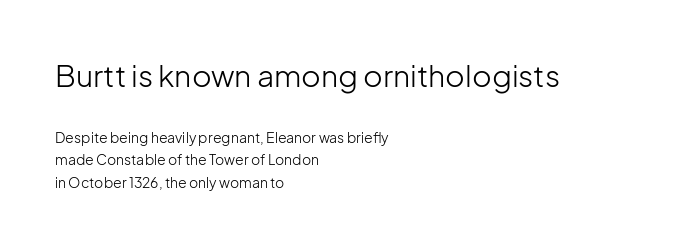
The image shows 30 px light sans-serif type, upright; set left-aligned, normal line spacing (1.62x), normal letter spacing, not underlined; the first (top) block is 2.14x larger; low stroke contrast and a medium x-height.
